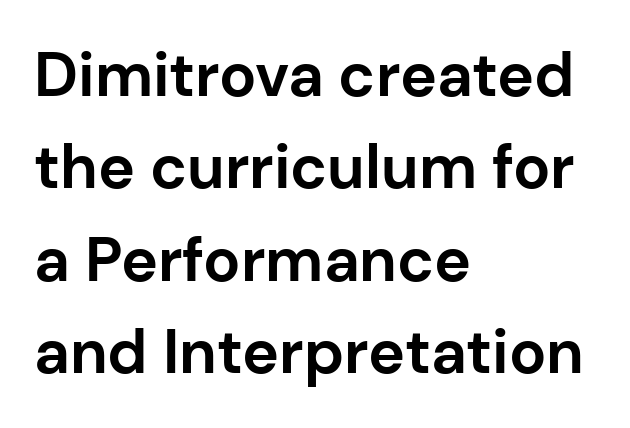
{"serif": "no", "italic": "no", "bold": "yes", "weight": "bold", "width": "normal", "stroke_contrast": "low", "x_height": "medium", "monospaced": "no", "underline": "no", "align": "left", "line_spacing": "normal", "line_spacing_ratio": 1.49, "letter_spacing": "normal", "letter_spacing_em": 0.0, "glyph_px": 62}
